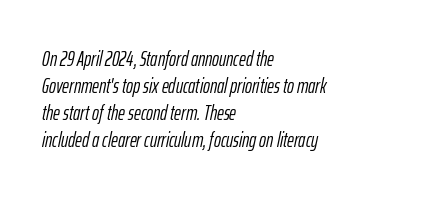
The image shows 21 px text type, italic (leaning right); set left-aligned, normal line spacing (1.28x), normal letter spacing, not underlined.
